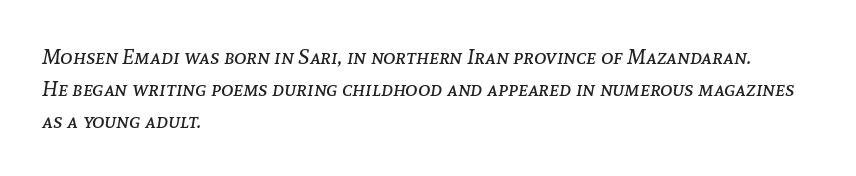
The image shows 21 px text type, italic (leaning right); set left-aligned, normal line spacing (1.52x), normal letter spacing, not underlined.
